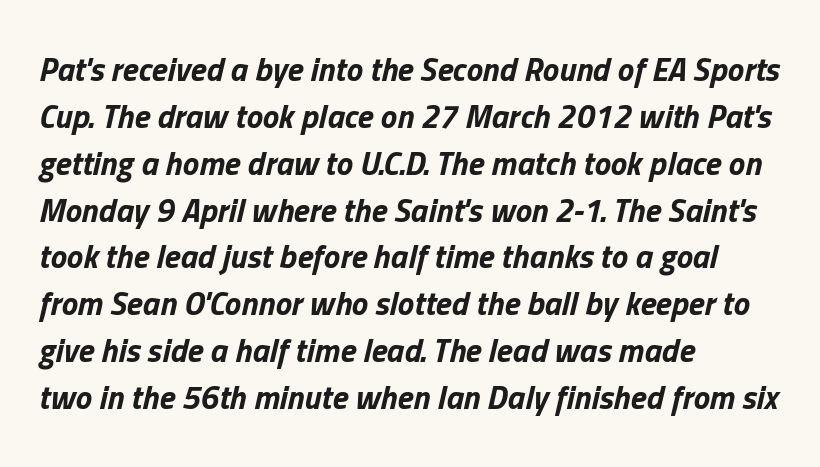
Q: Is the text bold? A: Yes.
Q: Is the text italic (slanted)? A: Yes, it leans right by about 13 degrees.
Q: Is the text underlined? A: No.
Q: How is the paragraph aligned? A: Left-aligned.
Q: Is the spacing between letters normal or unusually wide? A: Normal.
Q: Is the spacing between lines tight, normal or loose? A: Normal.
Q: Width (condensed, normal, or wide)? A: Normal.
Q: Stroke contrast? A: Low.
Q: x-height? A: Medium.
Q: Monospaced? A: No.
